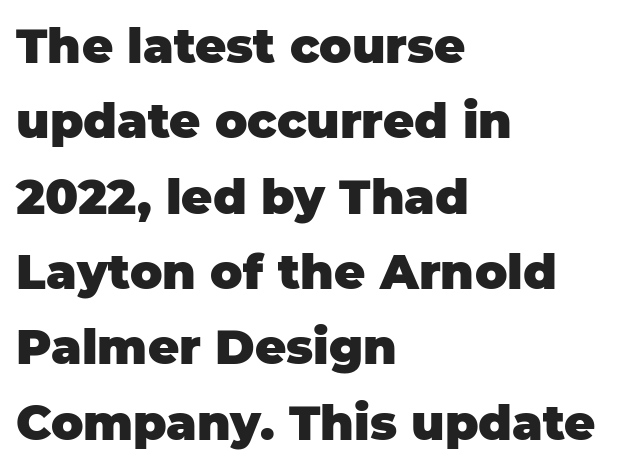
The image shows 48 px heavy sans-serif type, upright; set left-aligned, normal line spacing (1.57x), normal letter spacing, not underlined; low stroke contrast and a large x-height.
